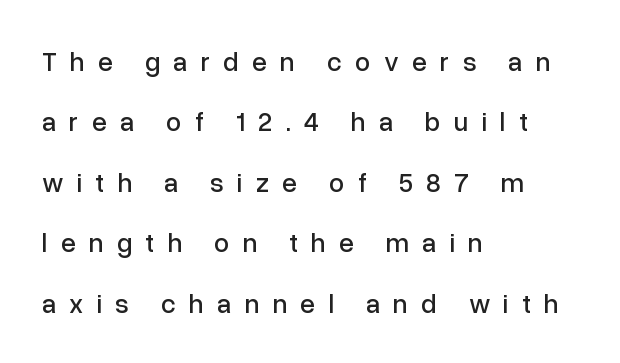
{"italic": "no", "underline": "no", "align": "left", "line_spacing": "loose", "line_spacing_ratio": 2.24, "letter_spacing": "wide", "letter_spacing_em": 0.49, "glyph_px": 27}
